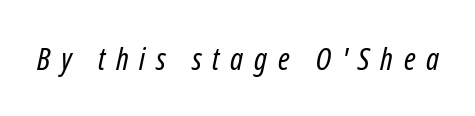
The face used here is proportionally spaced, like ordinary book or web type. Unmarked baselines from the first word to the last. Weight: regular or lighter. Notice how the stems are inclined rather than vertical — that's the hallmark of italics.
